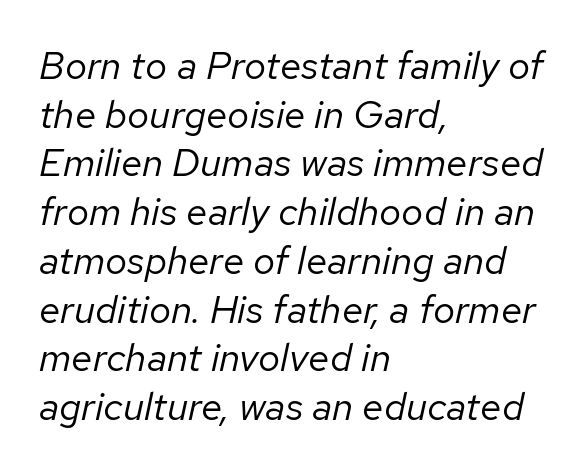
Spacing between characters is what you'd get straight out of the box. The gap between lines stays unmarked. Proportional: the letters do not fall into vertical columns. All the whitespace from short lines collects on the right. The strokes carry an ordinary text weight at most. Does the lettering tilt? It does — this is italic.
